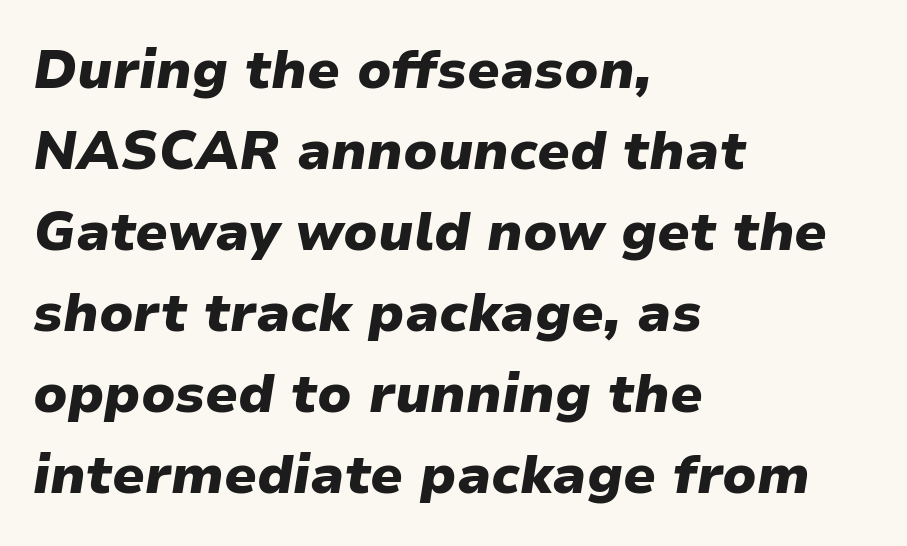
What weight is shown? A full bold with thick strokes. Each letter keeps its own natural width here, so spacing adapts to shape. The type is set solid horizontally, with unmodified tracking. These lines were composed using italics.
